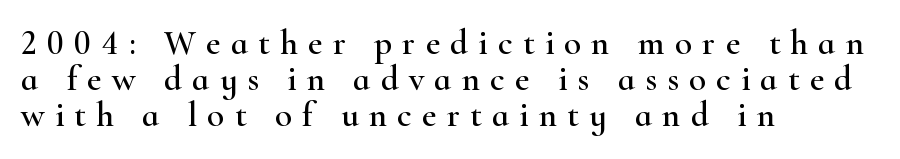
The image shows 35 px wide serif type, upright; set left-aligned, tight line spacing (1.03x), unusually wide letter spacing (+0.29 em), not underlined; high stroke contrast and a small x-height.
